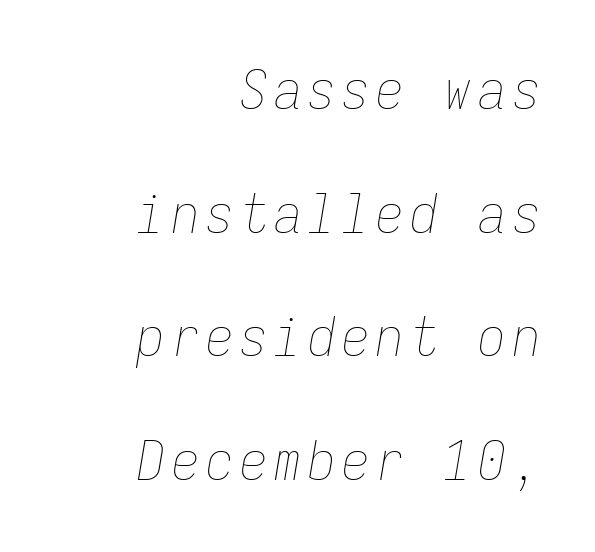
The image shows 55 px thin, condensed type, italic (leaning right), monospaced; set right-aligned, loose line spacing (2.25x), not underlined; low stroke contrast and a medium x-height.
